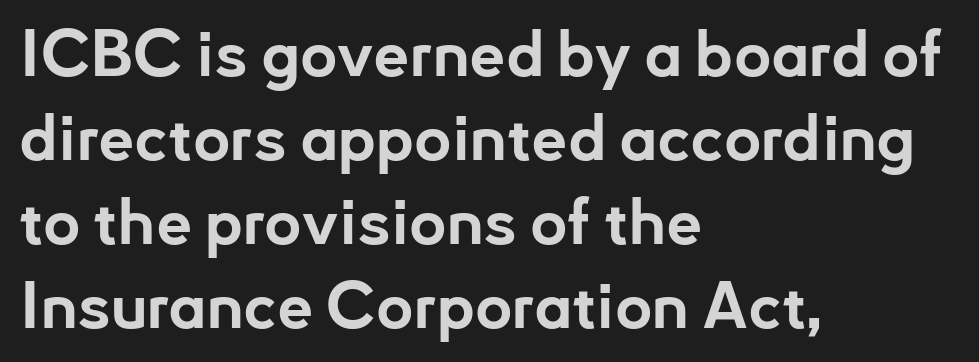
No word sits above an underline. Each new line begins a customary step beneath the previous one. The letterforms sit shoulder to shoulder at normal distance. The font is running at its bold setting.
